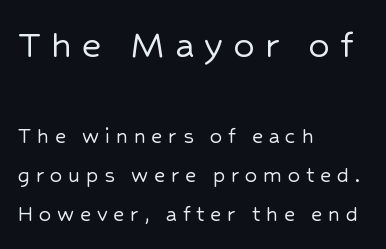
This is sans-serif lettering, the kind often seen on screens and signage. A student would call this left alignment; a typographer would say flush left, rag right. Scale decreases going downward across the two blocks. Do the characters align in a grid? No, the font is proportional.
